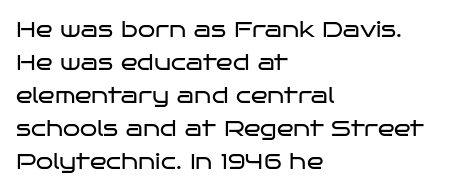
In terms of leading, this rendering sits right in the middle. Quick note: not italic, upright. Stems here are at most as thick as an everyday book face. Letter spacing: default.
